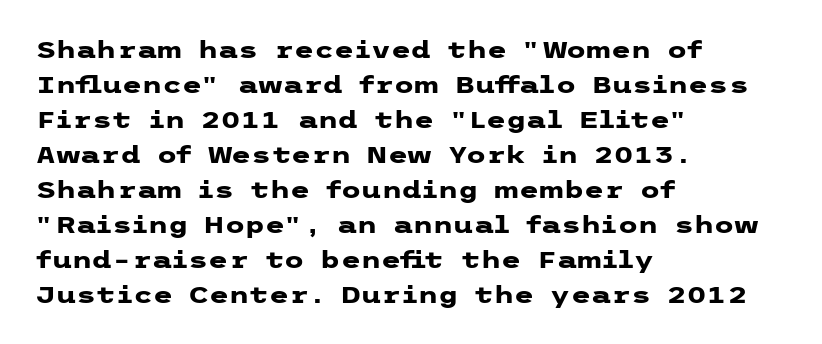
The image shows 23 px bold type, upright; set left-aligned, normal line spacing (1.52x), normal letter spacing, not underlined.
